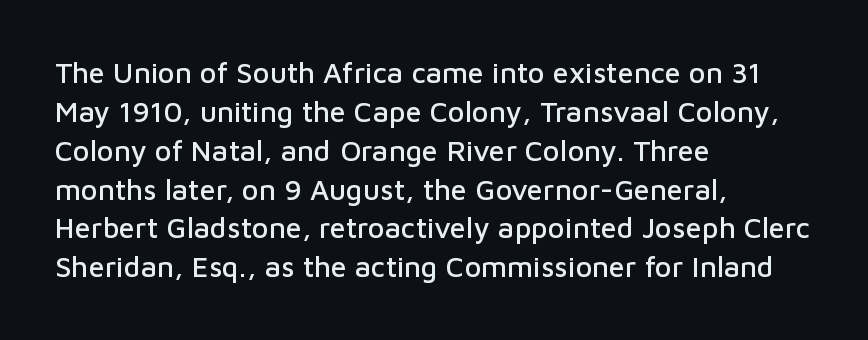
The image shows 29 px sans-serif type, upright; set left-aligned, normal line spacing (1.34x), normal letter spacing, not underlined; low stroke contrast and a medium x-height.
